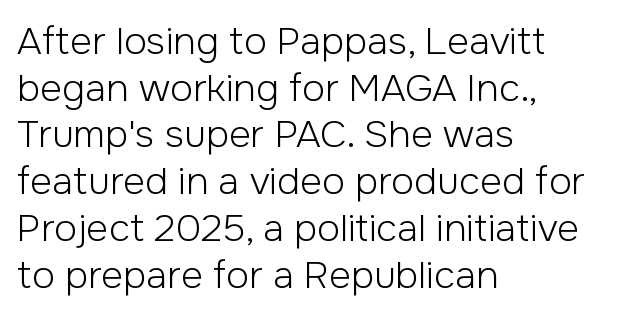
The image shows 38 px light sans-serif type, upright; set left-aligned, line spacing 1.23x, normal letter spacing, not underlined; low stroke contrast and a medium x-height.
